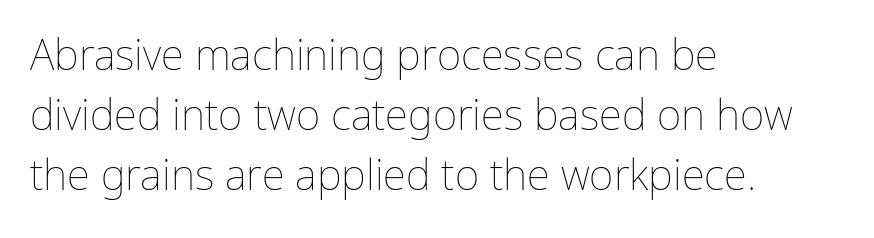
Horizontally, the lines are justified to the leading edge only. The passage shown is typed in a proportional face where columns would drift. A typesetter would mark this as roman, not italic. Honestly, there is no underline to notice here at all. The gaps between neighbouring characters are ordinary and unremarkable.
